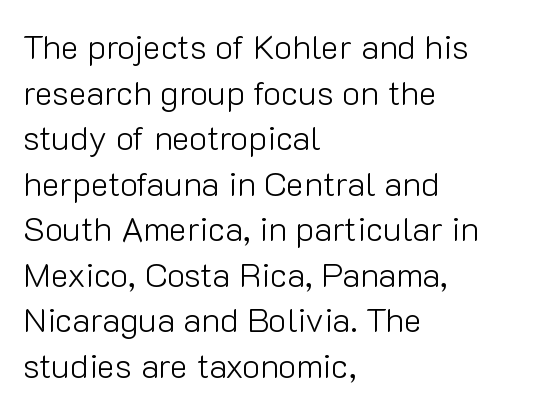
There is no visible air inserted between adjacent glyphs. Think of a printed novel: that variable character pitch is what you see here. Successive baselines arrive at the customary interval. This is sans-serif lettering, the kind often seen on screens and signage.
